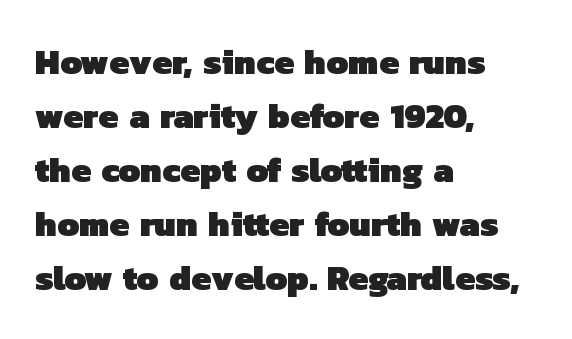
The image shows 35 px heavy sans-serif type; set left-aligned, normal line spacing (1.54x), normal letter spacing, not underlined; low stroke contrast and a medium x-height.
